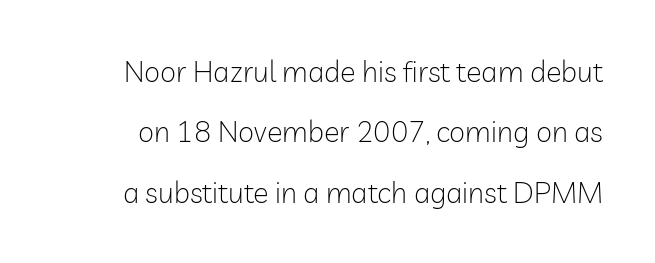
The image shows 29 px light sans-serif type, upright; set loose line spacing (2.08x), normal letter spacing, not underlined; low stroke contrast and a medium x-height.
